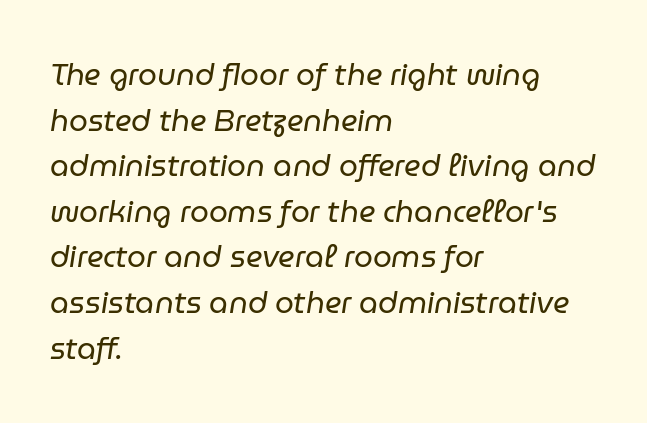
{"italic": "yes", "lean": "right", "slant_degrees": 9, "bold": "no", "weight": "regular", "width": "normal", "stroke_contrast": "low", "x_height": "medium", "monospaced": "no", "underline": "no", "align": "left", "line_spacing": "normal", "line_spacing_ratio": 1.52, "letter_spacing": "normal", "letter_spacing_em": 0.0, "glyph_px": 30}
